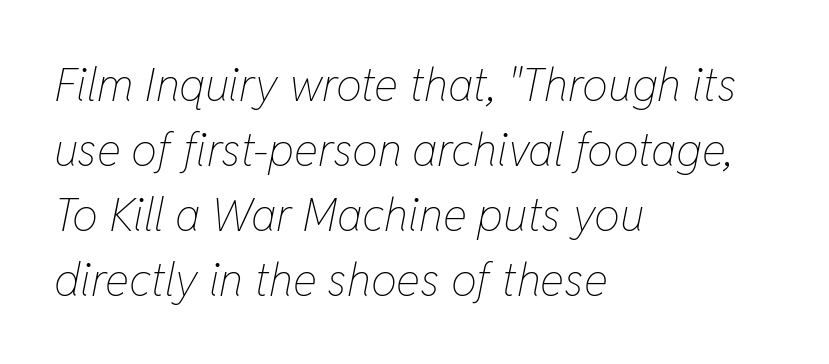
The strokes are not fattened; the text isn't bold. The space between consecutive lines is moderate. Has an underline been added? It has not. Slant detected: the letters are inclined. The typesetter chose a ragged-right arrangement here. Here the designer chose a conventional face with non-uniform glyph widths.
